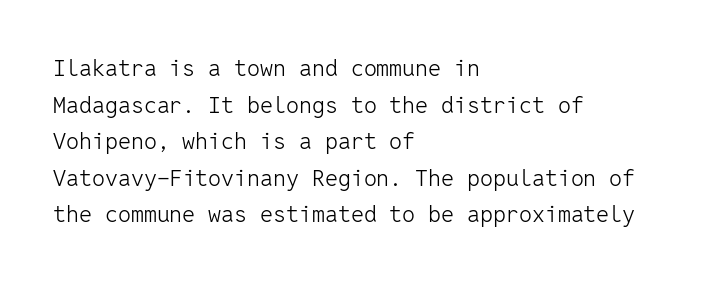
{"italic": "no", "bold": "no", "underline": "no", "align": "left", "line_spacing": "normal", "line_spacing_ratio": 1.59, "letter_spacing": "normal", "letter_spacing_em": 0.0, "glyph_px": 23}
